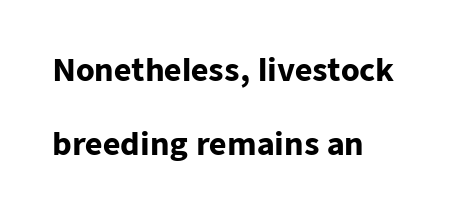
Strong, thick strokes mark this as bold type. In terms of leading, this rendering errs on the spacious side. Left-aligned paragraph, ragged on the right. Characters remain perfectly vertical along every line. Think of a printed novel: that variable character pitch is what you see here.
